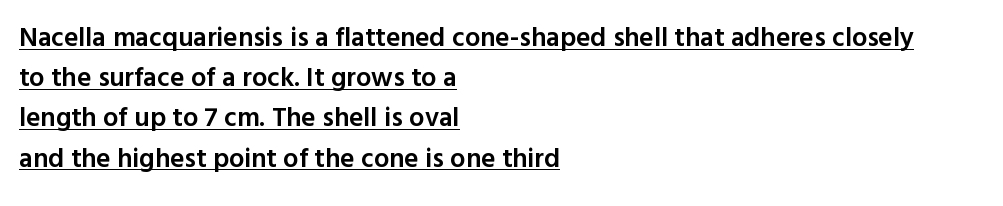
There is no visible air inserted between adjacent glyphs. Interline gaps are of average width in this sample. Leftover space on each line is placed entirely after the last word. A somewhat darkened texture: the type is semibold rather than bold.
